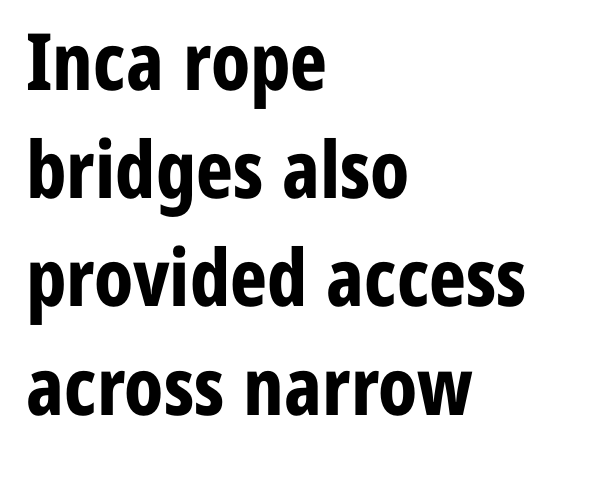
{"serif": "no", "italic": "no", "bold": "yes", "weight": "bold", "width": "condensed", "stroke_contrast": "low", "x_height": "medium", "monospaced": "no", "underline": "no", "align": "left", "line_spacing": "normal", "line_spacing_ratio": 1.37, "letter_spacing": "normal", "letter_spacing_em": 0.0, "glyph_px": 79}
